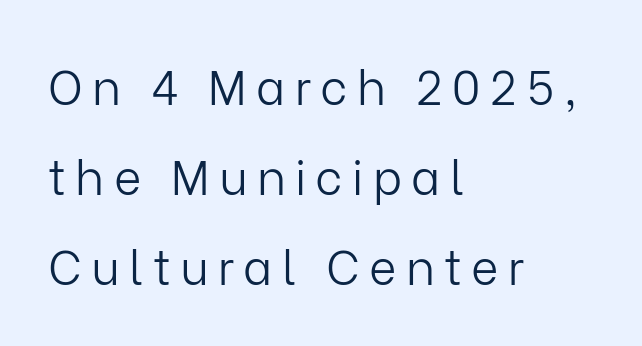
Q: Is the text bold? A: No.
Q: Is the text italic (slanted)? A: No, it is upright.
Q: Is the typeface a serif or a sans-serif typeface? A: Sans-serif.
Q: Is the text underlined? A: No.
Q: How is the paragraph aligned? A: Left-aligned.
Q: Is the spacing between letters normal or unusually wide? A: Unusually wide.
Q: Is the spacing between lines tight, normal or loose? A: Loose.
Q: Width (condensed, normal, or wide)? A: Normal.
Q: Stroke contrast? A: Low.
Q: x-height? A: Medium.
Q: Monospaced? A: No.
